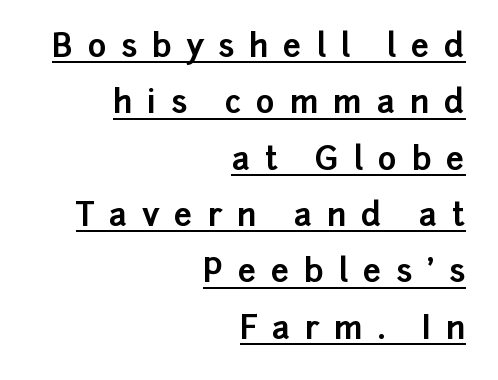
The lines in this sample share a right terminus and differ only in where they begin. Look at the tracking — it's clearly loosened, letters drifting apart. Are there feet on the stems? There aren't — it's a sans. Nope, not italic — everything's standing straight. As a designer I'd log this as weight 700, bold. The passage shown is underscored from start to finish.
